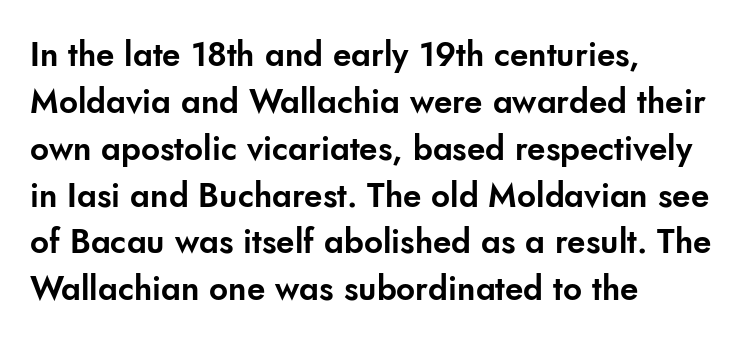
Q: Is the text italic (slanted)? A: No, it is upright.
Q: Is the typeface a serif or a sans-serif typeface? A: Sans-serif.
Q: Is the text underlined? A: No.
Q: How is the paragraph aligned? A: Left-aligned.
Q: Is the spacing between letters normal or unusually wide? A: Normal.
Q: Is the spacing between lines tight, normal or loose? A: Normal.
Q: Width (condensed, normal, or wide)? A: Normal.
Q: Stroke contrast? A: Low.
Q: x-height? A: Small.
Q: Monospaced? A: No.
